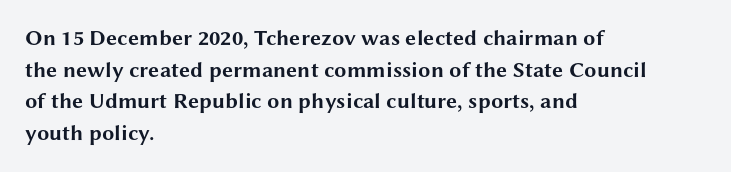
{"italic": "no", "bold": "yes", "underline": "no", "align": "left", "line_spacing": "normal", "line_spacing_ratio": 1.44, "letter_spacing": "normal", "letter_spacing_em": 0.0, "glyph_px": 22}
